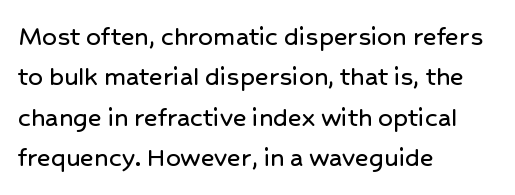
A normal amount of white space separates one row of letters from the next. A typesetter would label this face a sans. The tracking reads as untouched default to a designer's eye. Bare-footed words on every line.
